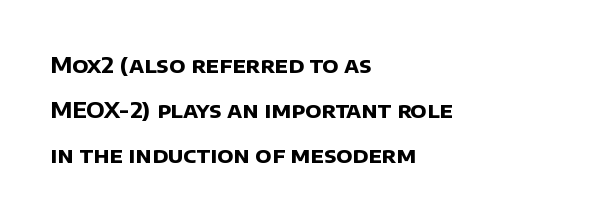
{"bold": "yes", "underline": "no", "align": "left", "line_spacing": "loose", "line_spacing_ratio": 2.05, "letter_spacing": "normal", "letter_spacing_em": 0.0, "glyph_px": 22}
